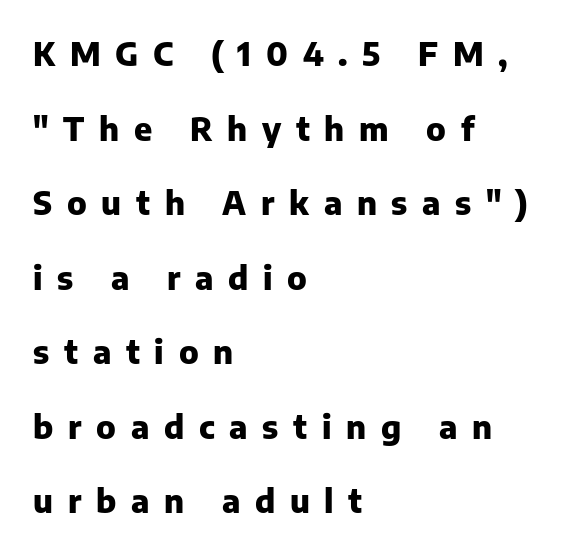
The image shows 32 px heavy sans-serif type, upright; set left-aligned, loose line spacing (2.33x), unusually wide letter spacing (+0.46 em), not underlined; low stroke contrast and a medium x-height.
